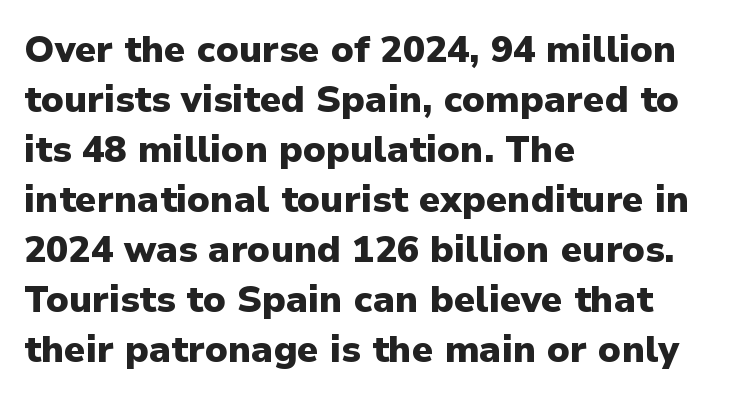
{"serif": "no", "italic": "no", "bold": "yes", "weight": "heavy", "width": "normal", "stroke_contrast": "low", "x_height": "medium", "monospaced": "no", "underline": "no", "align": "left", "line_spacing": "normal", "line_spacing_ratio": 1.35, "letter_spacing": "normal", "letter_spacing_em": 0.0, "glyph_px": 37}
